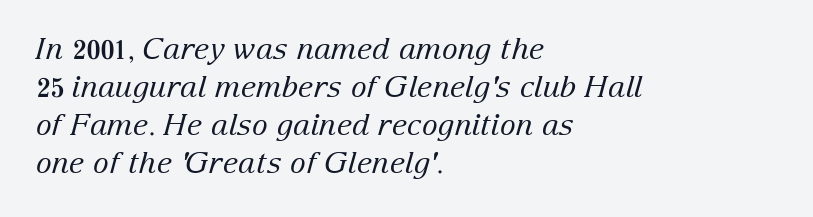
Spacing verdict: proportional, widths tailored to each character. Italic? Definitely — the glyphs are oblique. The setting favours the left margin, as ordinary paragraphs usually do. A clean baseline with only descenders dipping below it. Nothing heavy about these letters — not bold at all. Are there feet on the stems? There are — it's a serif.
